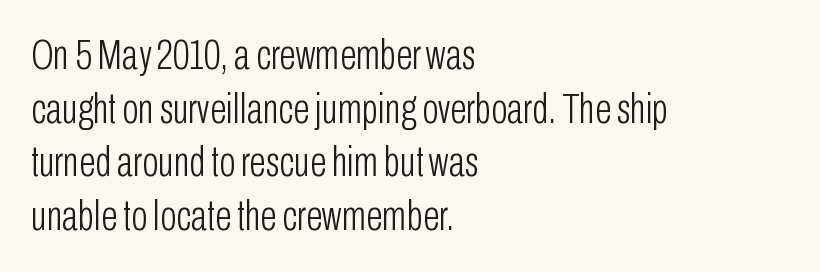
Check under the words: just untouched page. Each letter keeps its own natural width here, so spacing adapts to shape. A normal amount of white space separates one row of letters from the next. The letters look calm and open, with moderate or lighter stems. In CSS terms this would be text-align: left.
